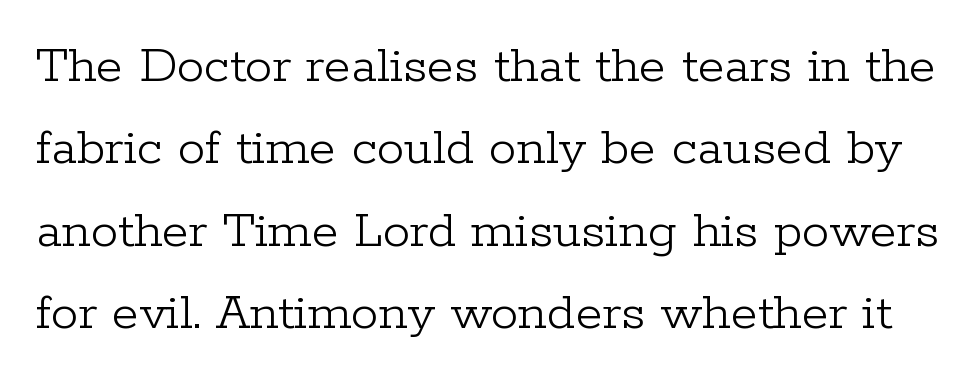
Q: Is the text bold? A: No.
Q: Is the text italic (slanted)? A: No, it is upright.
Q: Is the typeface a serif or a sans-serif typeface? A: Serif.
Q: Is the text underlined? A: No.
Q: Is the spacing between letters normal or unusually wide? A: Normal.
Q: Is the spacing between lines tight, normal or loose? A: Normal.
Q: Width (condensed, normal, or wide)? A: Normal.
Q: Stroke contrast? A: Low.
Q: x-height? A: Medium.
Q: Monospaced? A: No.
